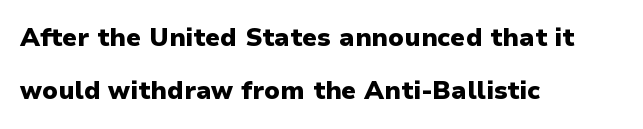
{"italic": "no", "bold": "yes", "underline": "no", "align": "left", "line_spacing": "loose", "line_spacing_ratio": 2.14, "letter_spacing": "normal", "letter_spacing_em": 0.0, "glyph_px": 25}
